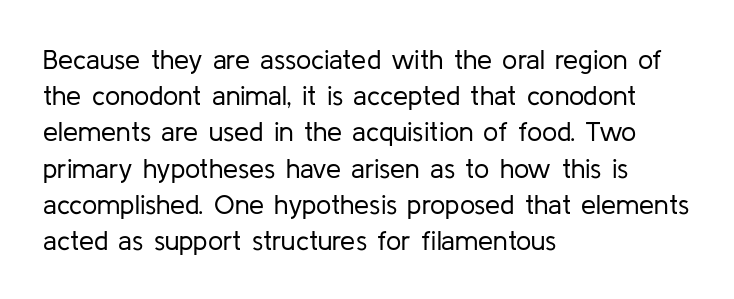
The image shows 27 px text type, upright; set left-aligned, normal line spacing (1.34x), normal letter spacing, not underlined.
